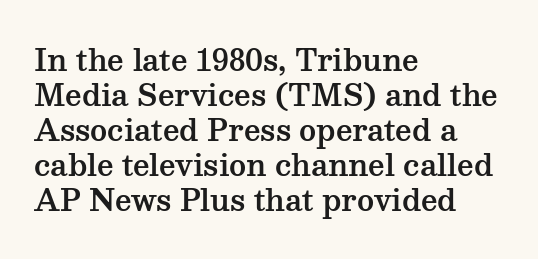
{"serif": "yes", "italic": "no", "width": "wide", "stroke_contrast": "medium", "x_height": "medium", "monospaced": "no", "underline": "no", "align": "left", "line_spacing_ratio": 1.21, "letter_spacing": "normal", "letter_spacing_em": 0.0, "glyph_px": 29}
